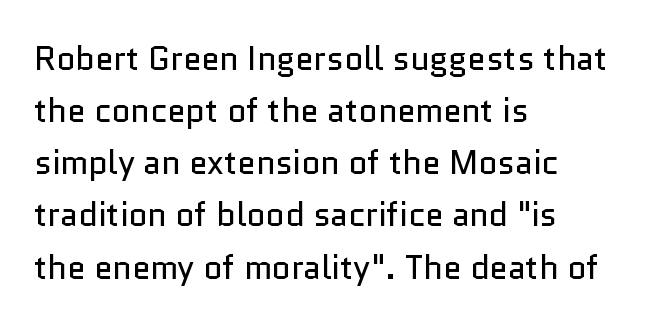
{"serif": "no", "italic": "no", "bold": "no", "weight": "regular", "width": "normal", "stroke_contrast": "low", "x_height": "medium", "monospaced": "no", "underline": "no", "align": "left", "line_spacing": "normal", "line_spacing_ratio": 1.58, "letter_spacing": "normal", "letter_spacing_em": 0.0, "glyph_px": 33}
